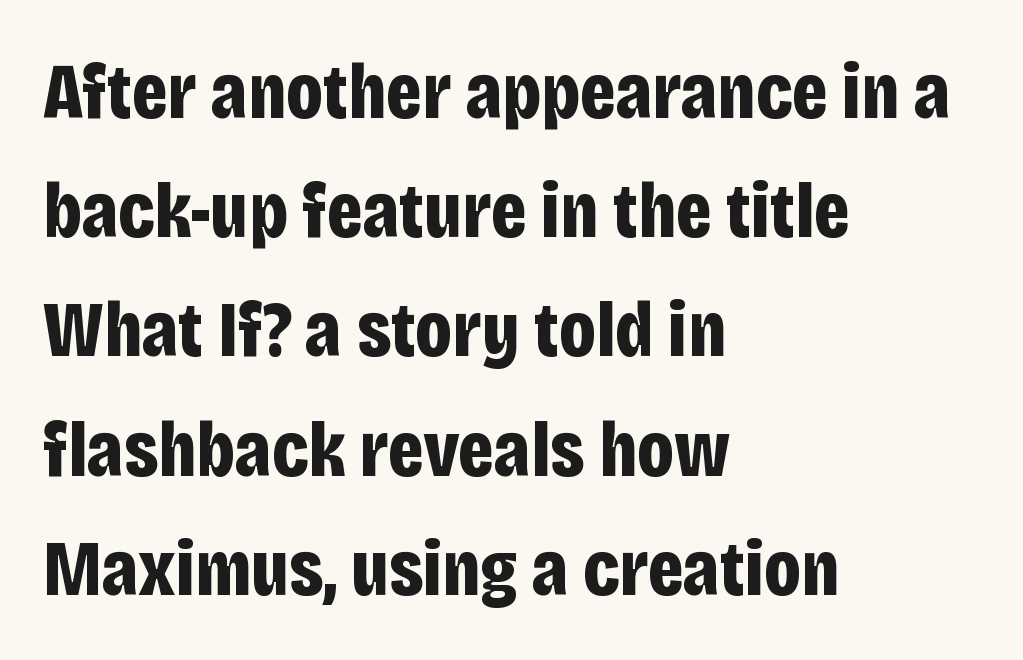
Q: Is the text bold? A: Yes.
Q: Is the text italic (slanted)? A: No, it is upright.
Q: Is the typeface a serif or a sans-serif typeface? A: Sans-serif.
Q: Is the text underlined? A: No.
Q: How is the paragraph aligned? A: Left-aligned.
Q: Is the spacing between letters normal or unusually wide? A: Normal.
Q: Is the spacing between lines tight, normal or loose? A: Normal.
Q: Width (condensed, normal, or wide)? A: Condensed.
Q: Stroke contrast? A: Low.
Q: x-height? A: Large.
Q: Monospaced? A: No.
